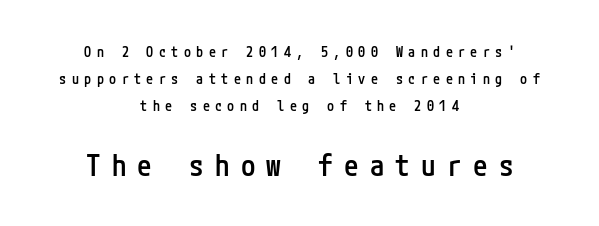
{"serif": "no", "italic": "no", "bold": "semi", "weight": "semibold", "width": "condensed", "stroke_contrast": "low", "x_height": "medium", "underline": "no", "align": "center", "line_spacing": "loose", "line_spacing_ratio": 1.92, "letter_spacing": "wide", "letter_spacing_em": 0.39, "larger_block": "second", "size_ratio": 2.07, "glyph_px": 29}
